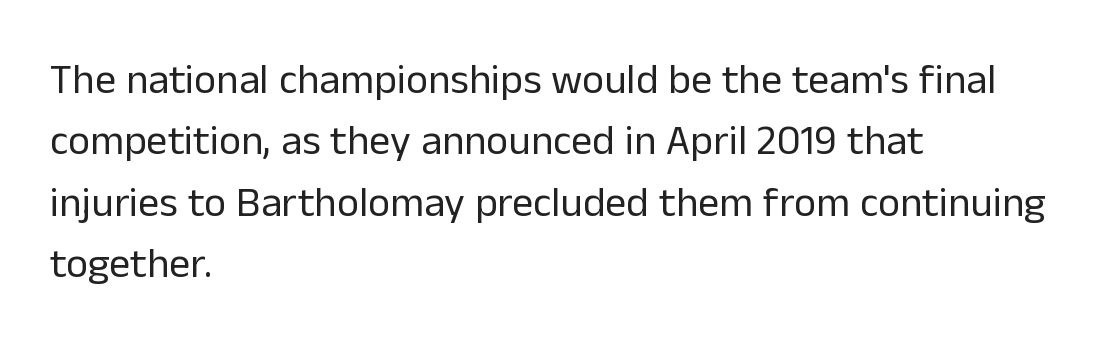
Vertical stems look standard width or narrower in stroke. The font's upright variant was chosen for this text. Regular leading. Each row of text sits above clean, open space.
